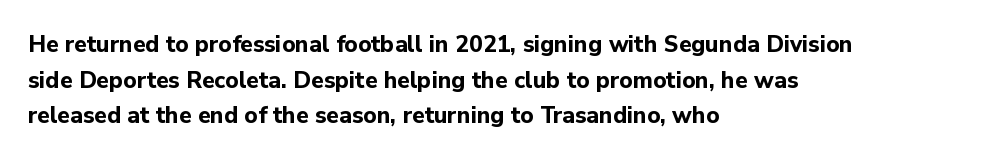
The image shows 23 px bold type, upright; set left-aligned, normal line spacing (1.55x), normal letter spacing, not underlined.
